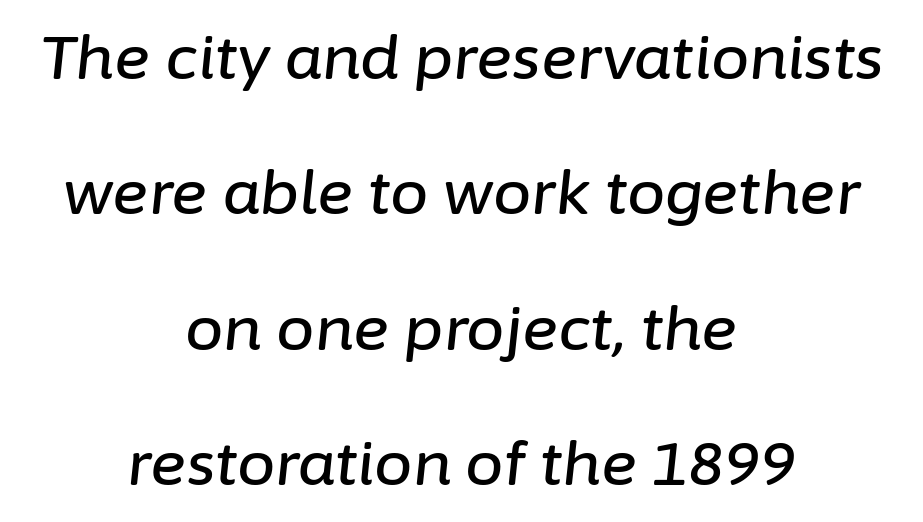
{"italic": "yes", "lean": "right", "slant_degrees": 6, "width": "normal", "stroke_contrast": "low", "x_height": "medium", "monospaced": "no", "underline": "no", "align": "center", "line_spacing": "loose", "line_spacing_ratio": 2.22, "letter_spacing": "normal", "letter_spacing_em": 0.0, "glyph_px": 61}
